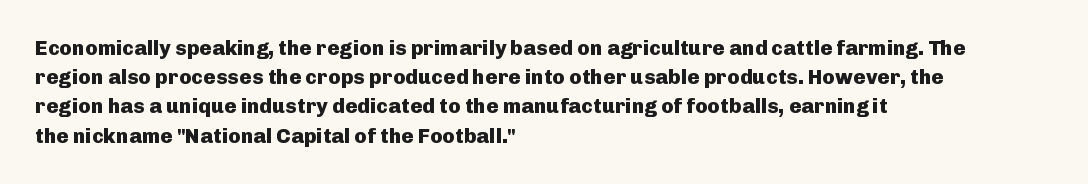
Q: Is the text bold? A: Yes.
Q: Is the text italic (slanted)? A: No, it is upright.
Q: Is the text underlined? A: No.
Q: How is the paragraph aligned? A: Left-aligned.
Q: Is the spacing between letters normal or unusually wide? A: Normal.
Q: Is the spacing between lines tight, normal or loose? A: Normal.
